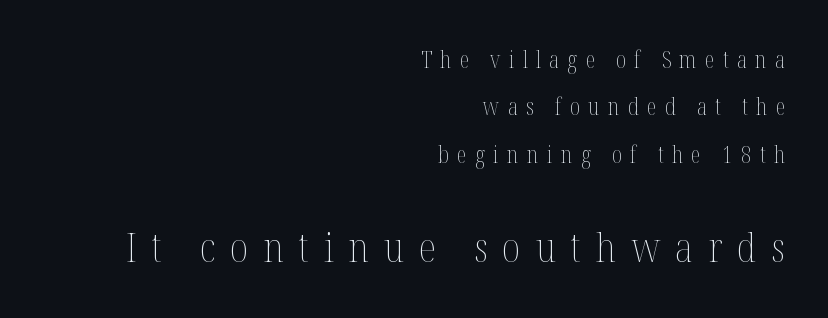
The specimen omits any rule beneath the text block's lines. Does the leading feel generous? Absolutely, it's lavish. The face used here is proportionally spaced, like ordinary book or web type. No extra ink here — the face is not bold. The letters stand straight up with perfectly vertical stems.
